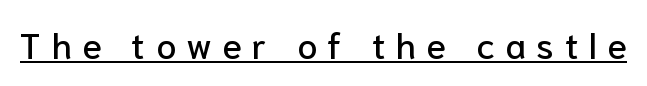
{"serif": "no", "italic": "no", "width": "normal", "stroke_contrast": "low", "x_height": "medium", "monospaced": "no", "underline": "yes", "letter_spacing": "wide", "letter_spacing_em": 0.29, "glyph_px": 36}
